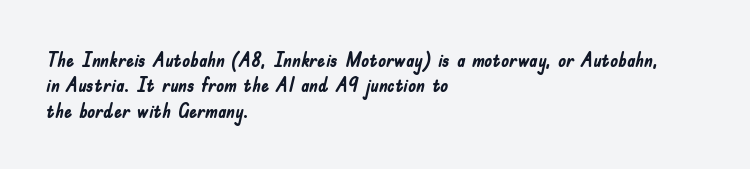
Characters follow at the spacing the type designer built in. What's the leading like? Ordinary, nothing unusual. Horizontal alignment here is leftward, the default for most running prose. The words here are not underlined. The typesetting leans heavy: a genuine bold.
